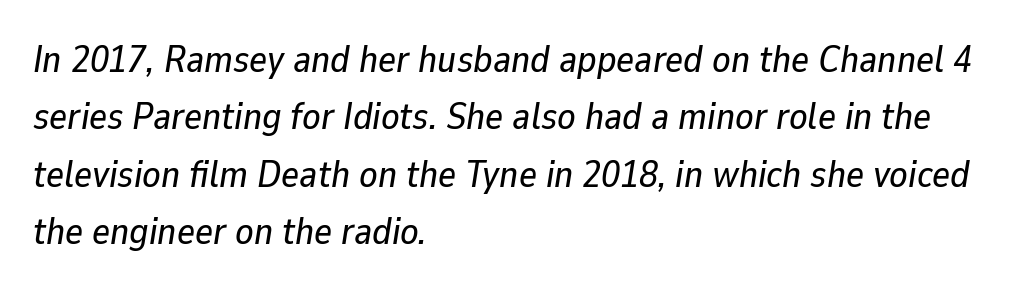
The image shows 38 px text type, italic (leaning right); set left-aligned, normal line spacing (1.51x), normal letter spacing, not underlined; low stroke contrast and a medium x-height.
